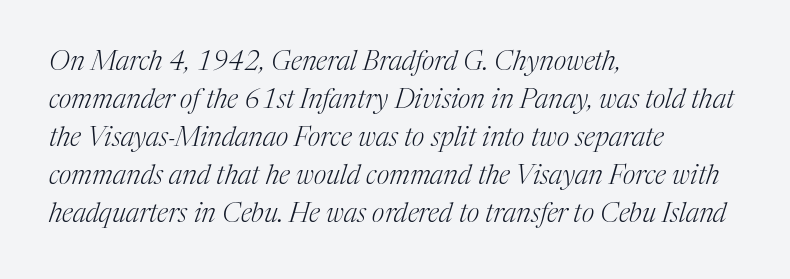
{"italic": "yes", "lean": "right", "slant_degrees": 17, "bold": "no", "underline": "no", "align": "left", "line_spacing": "normal", "line_spacing_ratio": 1.41, "letter_spacing": "normal", "letter_spacing_em": 0.0, "glyph_px": 27}
